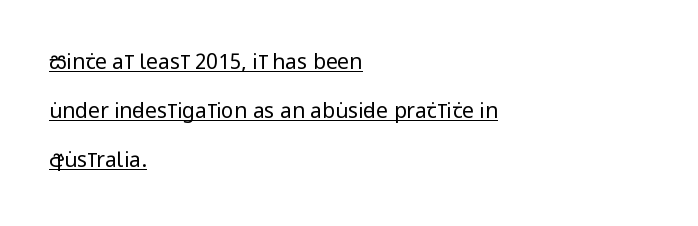
Q: Is the text bold? A: No.
Q: Is the text italic (slanted)? A: No, it is upright.
Q: Is the text underlined? A: Yes.
Q: How is the paragraph aligned? A: Left-aligned.
Q: Is the spacing between letters normal or unusually wide? A: Normal.
Q: Is the spacing between lines tight, normal or loose? A: Loose.
